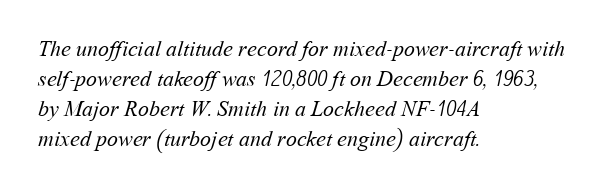
Observe the ordinary spacing: letters are neighbours, not strangers. Reading down the block, your eye returns to a fixed left position each line. Summary of weight: not heavy and not bold. Clear beneath every line of the passage. A normal amount of white space separates one row of letters from the next.
